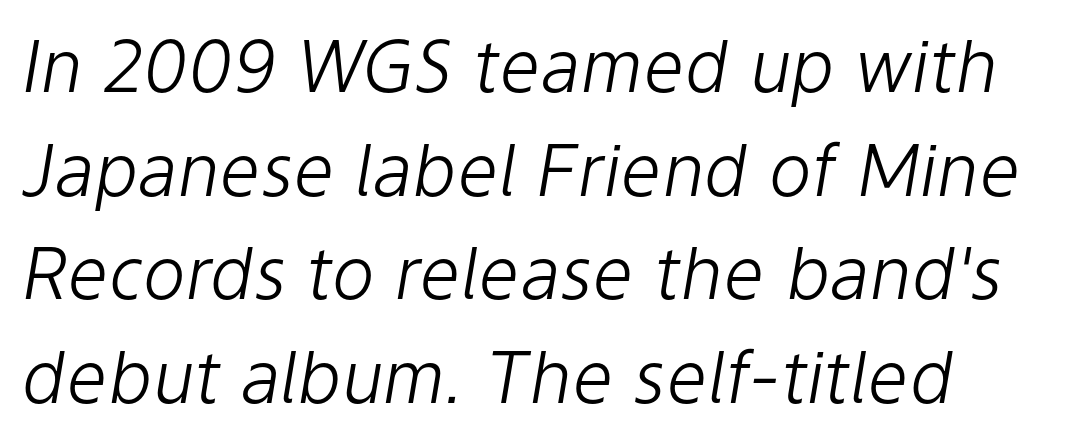
{"italic": "yes", "lean": "right", "slant_degrees": 9, "bold": "no", "weight": "light", "width": "normal", "stroke_contrast": "low", "x_height": "medium", "monospaced": "no", "underline": "no", "align": "left", "line_spacing": "normal", "line_spacing_ratio": 1.44, "letter_spacing": "normal", "letter_spacing_em": 0.0, "glyph_px": 72}
